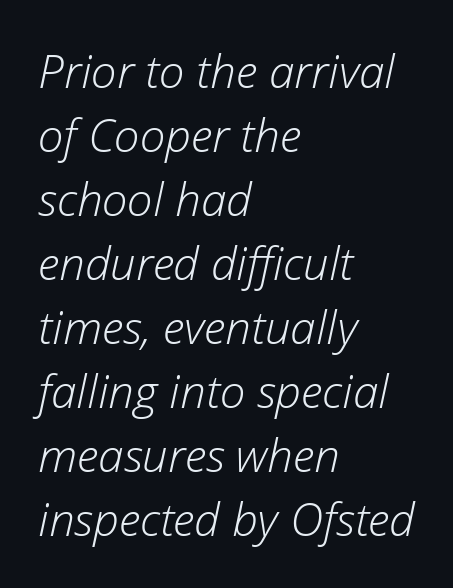
Q: Is the text bold? A: No.
Q: Is the text italic (slanted)? A: Yes, it leans right by about 12 degrees.
Q: Is the text underlined? A: No.
Q: How is the paragraph aligned? A: Left-aligned.
Q: Is the spacing between letters normal or unusually wide? A: Normal.
Q: Is the spacing between lines tight, normal or loose? A: Normal.
Q: Width (condensed, normal, or wide)? A: Normal.
Q: Stroke contrast? A: Low.
Q: x-height? A: Medium.
Q: Monospaced? A: No.
